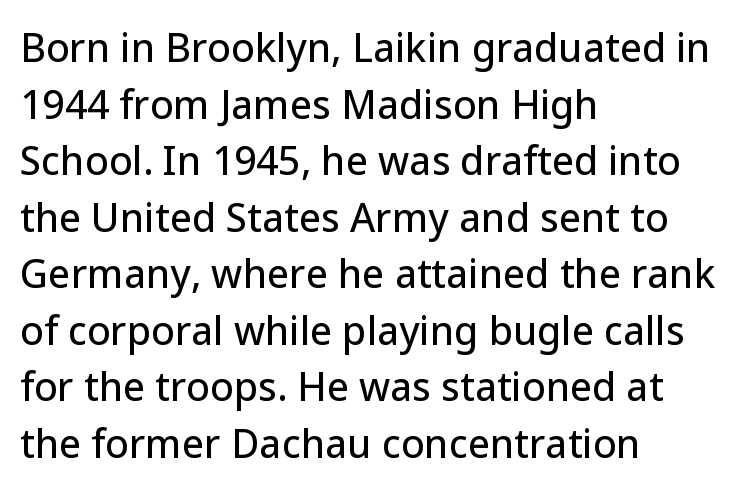
Q: Is the text italic (slanted)? A: No, it is upright.
Q: Is the typeface a serif or a sans-serif typeface? A: Sans-serif.
Q: Is the text underlined? A: No.
Q: How is the paragraph aligned? A: Left-aligned.
Q: Is the spacing between letters normal or unusually wide? A: Normal.
Q: Is the spacing between lines tight, normal or loose? A: Normal.
Q: Width (condensed, normal, or wide)? A: Normal.
Q: Stroke contrast? A: Low.
Q: x-height? A: Medium.
Q: Monospaced? A: No.
